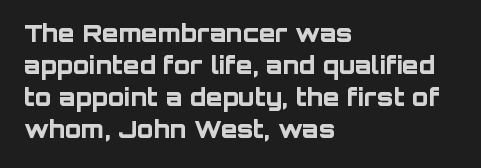
How are the letters spaced? Ordinarily, with no added tracking. Left-aligned paragraph, ragged on the right. The rows are spaced the way most documents space them. The glyphs are unaccompanied by any horizontal stroke below them. Weight check: bold — yes, fully. Ordinary non-slanted type is in use.
